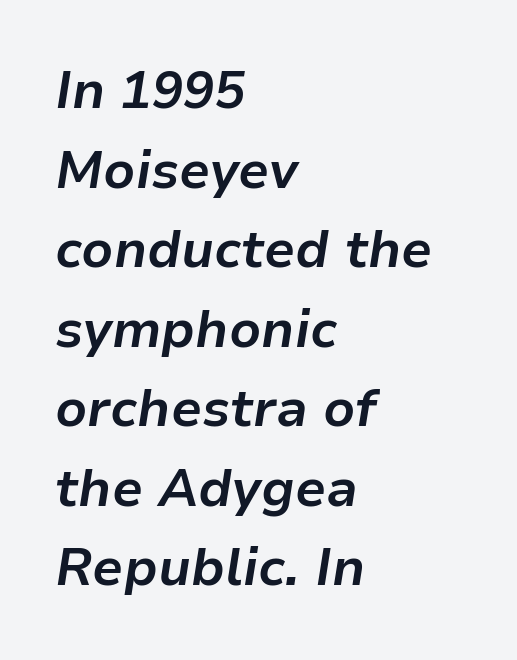
Does the copy run flush right? No — it runs flush left. Baseline-to-baseline distance is the conventional proportion of letter height. Varying glyph widths throughout — classic text-font behaviour. Letter spacing: default. You can tell it's italic because the verticals aren't actually vertical.
